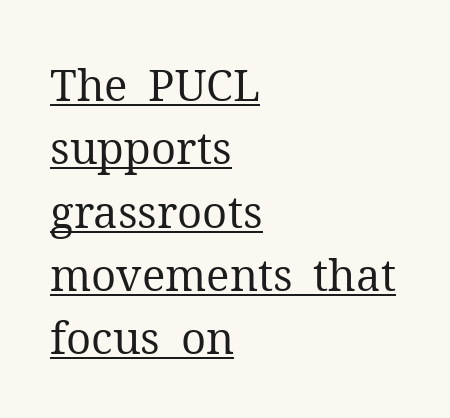
Q: Is the text bold? A: No.
Q: Is the text italic (slanted)? A: No, it is upright.
Q: Is the typeface a serif or a sans-serif typeface? A: Serif.
Q: Is the text underlined? A: Yes.
Q: How is the paragraph aligned? A: Left-aligned.
Q: Is the spacing between letters normal or unusually wide? A: Normal.
Q: Is the spacing between lines tight, normal or loose? A: Normal.
Q: Width (condensed, normal, or wide)? A: Normal.
Q: Stroke contrast? A: Medium.
Q: x-height? A: Medium.
Q: Monospaced? A: No.
